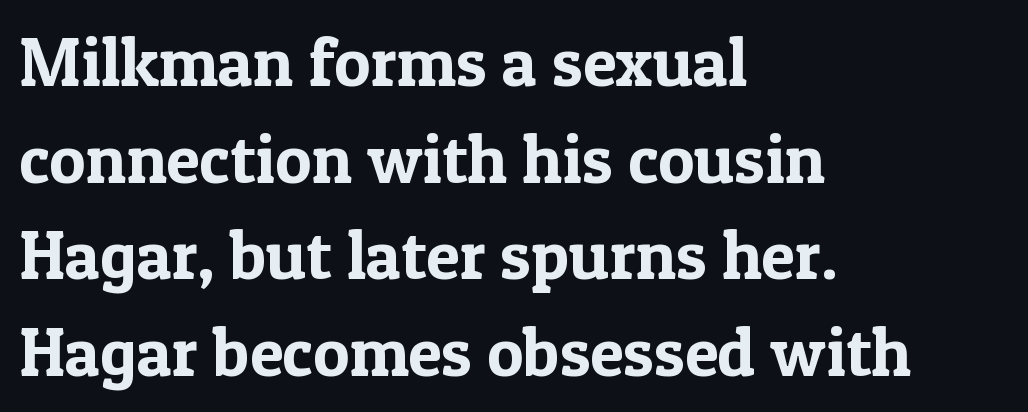
{"serif": "yes", "italic": "no", "width": "normal", "x_height": "medium", "monospaced": "no", "underline": "no", "align": "left", "line_spacing": "normal", "line_spacing_ratio": 1.42, "letter_spacing": "normal", "letter_spacing_em": 0.0, "glyph_px": 68}
